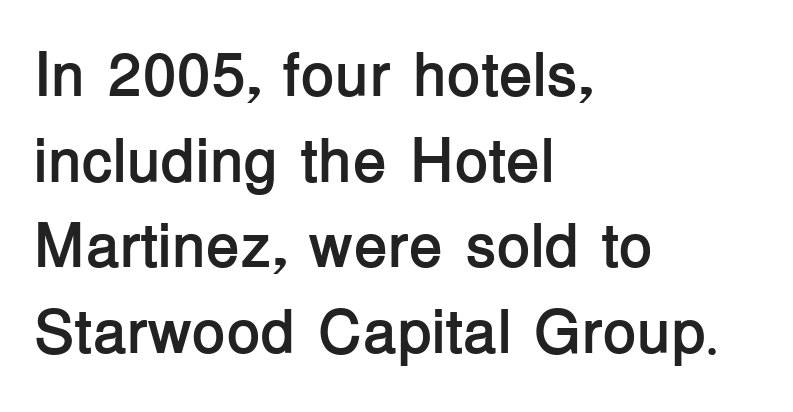
Regular leading. The ragged edge is on the right, which tells us the setting is flush left. Plenty of ink on the page — the face is bold. The space directly below the letters is spotless.
